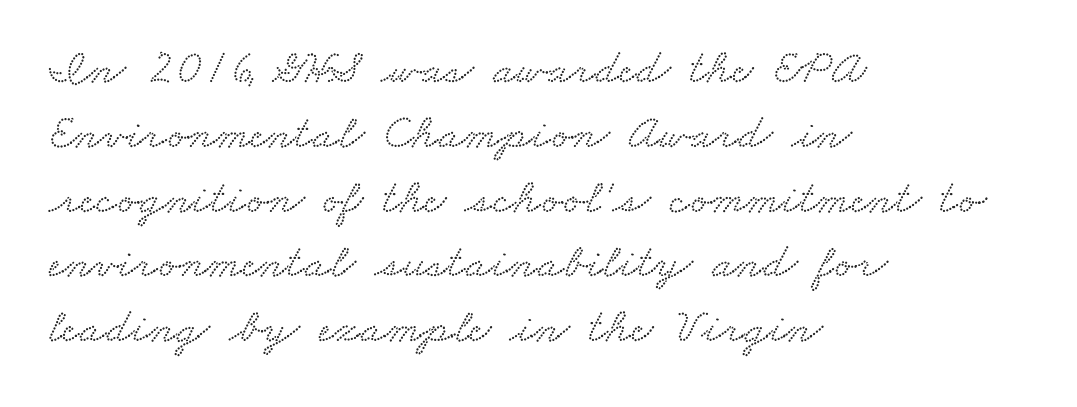
Q: Is the typeface a serif or a sans-serif typeface? A: Serif.
Q: Is the text underlined? A: No.
Q: How is the paragraph aligned? A: Left-aligned.
Q: Is the spacing between letters normal or unusually wide? A: Normal.
Q: Is the spacing between lines tight, normal or loose? A: Normal.
Q: Width (condensed, normal, or wide)? A: Wide.
Q: Stroke contrast? A: Low.
Q: x-height? A: Small.
Q: Monospaced? A: No.
